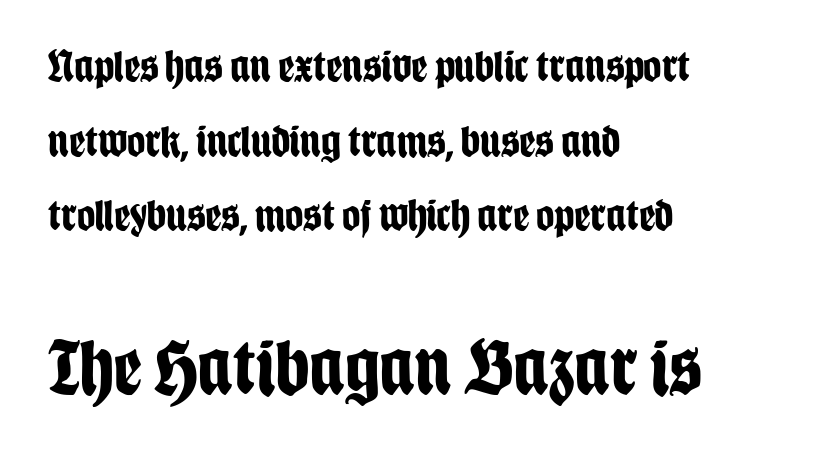
The image shows 79 px bold, condensed sans-serif type, upright; set left-aligned, normal line spacing (1.66x), normal letter spacing, not underlined; the second (bottom) block is 1.76x larger; low stroke contrast and a large x-height.
